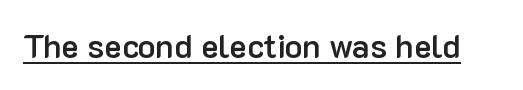
Q: Is the text bold? A: Semi-bold.
Q: Is the text italic (slanted)? A: No, it is upright.
Q: Is the typeface a serif or a sans-serif typeface? A: Sans-serif.
Q: Is the text underlined? A: Yes.
Q: Is the spacing between letters normal or unusually wide? A: Normal.
Q: Width (condensed, normal, or wide)? A: Normal.
Q: Stroke contrast? A: Low.
Q: x-height? A: Medium.
Q: Monospaced? A: No.
